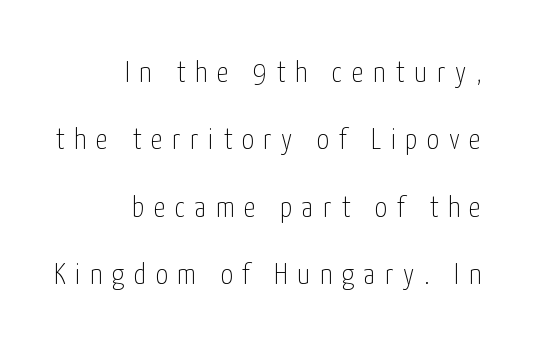
Q: Is the text bold? A: No.
Q: Is the text italic (slanted)? A: No, it is upright.
Q: Is the typeface a serif or a sans-serif typeface? A: Sans-serif.
Q: Is the text underlined? A: No.
Q: How is the paragraph aligned? A: Right-aligned.
Q: Is the spacing between letters normal or unusually wide? A: Unusually wide.
Q: Is the spacing between lines tight, normal or loose? A: Loose.
Q: Width (condensed, normal, or wide)? A: Condensed.
Q: Stroke contrast? A: Low.
Q: x-height? A: Medium.
Q: Monospaced? A: No.
